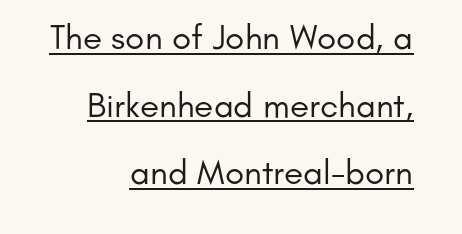
Q: Is the text bold? A: No.
Q: Is the text italic (slanted)? A: No, it is upright.
Q: Is the typeface a serif or a sans-serif typeface? A: Sans-serif.
Q: Is the text underlined? A: Yes.
Q: How is the paragraph aligned? A: Right-aligned.
Q: Is the spacing between letters normal or unusually wide? A: Normal.
Q: Is the spacing between lines tight, normal or loose? A: Loose.
Q: Width (condensed, normal, or wide)? A: Normal.
Q: Stroke contrast? A: Low.
Q: x-height? A: Small.
Q: Monospaced? A: No.
